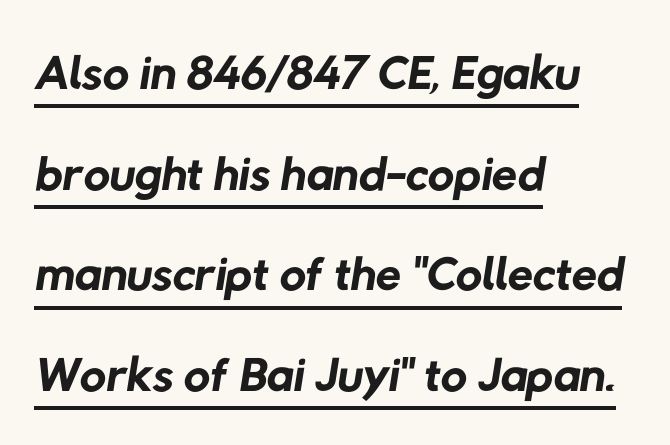
The image shows 73 px regular-weight sans-serif type; set left-aligned, normal line spacing (1.38x), normal letter spacing, underlined; low stroke contrast and a medium x-height.
